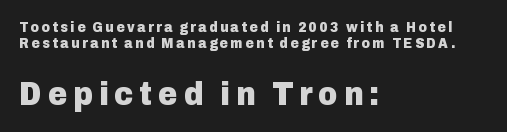
{"serif": "no", "italic": "no", "bold": "yes", "weight": "heavy", "width": "normal", "stroke_contrast": "low", "x_height": "medium", "monospaced": "no", "underline": "no", "align": "left", "line_spacing": "tight", "line_spacing_ratio": 1.11, "larger_block": "second", "size_ratio": 2.36, "glyph_px": 33}
